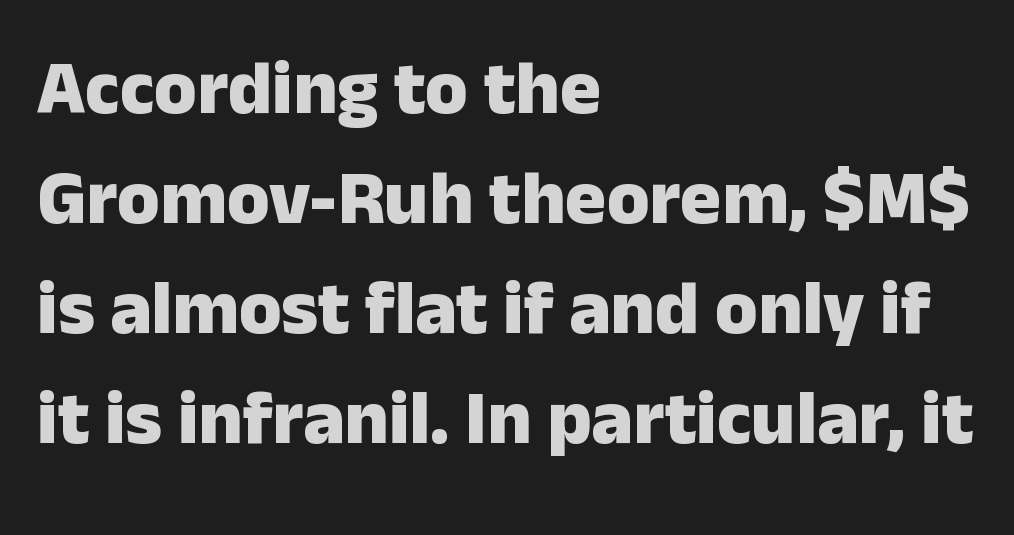
The image shows 77 px heavy sans-serif type, upright; set left-aligned, normal line spacing (1.43x), normal letter spacing, not underlined; low stroke contrast and a medium x-height.
